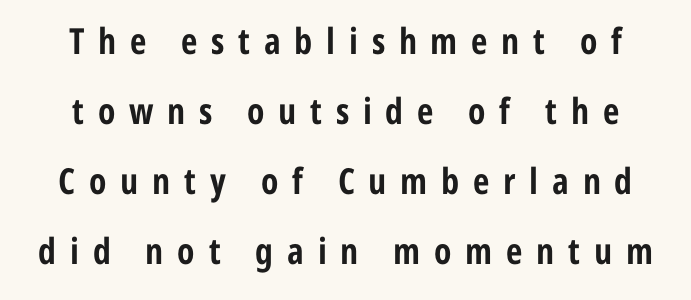
Whoever set this chose breathing room over compactness in the vertical rhythm. Style check: upright. Inter-character spacing is expanded well beyond the font's built-in metrics. Anything drawn beneath the words? Only blank space.
